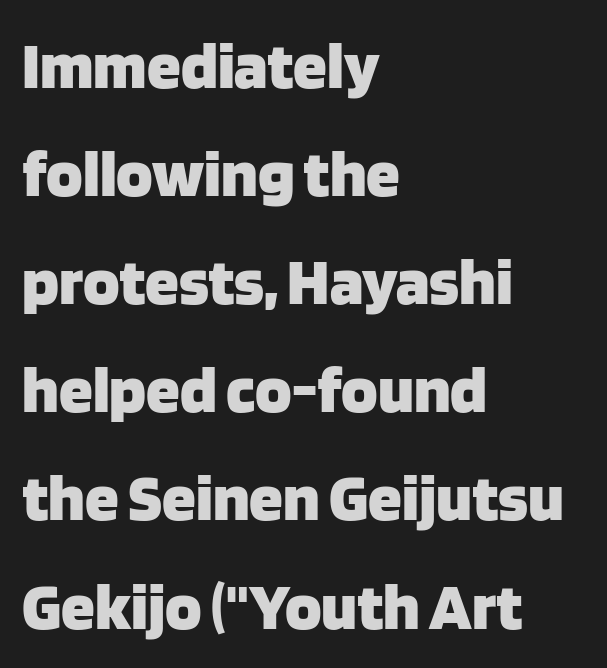
The image shows 68 px heavy sans-serif type, upright; set left-aligned, normal line spacing (1.59x), normal letter spacing, not underlined; low stroke contrast and a large x-height.
